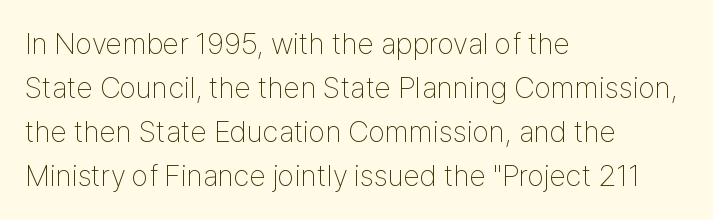
{"serif": "no", "italic": "no", "bold": "no", "weight": "thin", "width": "condensed", "stroke_contrast": "low", "x_height": "medium", "monospaced": "no", "underline": "no", "align": "left", "line_spacing": "normal", "line_spacing_ratio": 1.47, "letter_spacing": "normal", "letter_spacing_em": 0.0, "glyph_px": 30}
